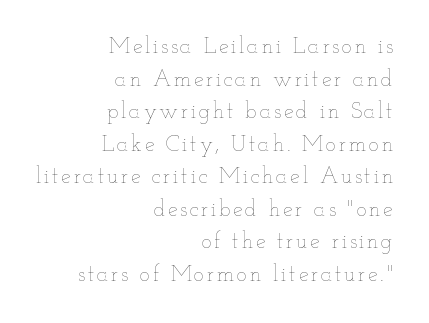
The image shows 22 px text type, upright; set right-aligned, normal line spacing (1.48x), not underlined.
